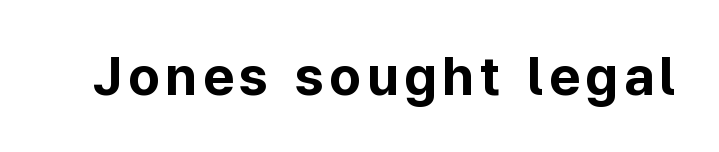
Note: no serifs on the glyphs. Has an underline been added? It has not. Unlike italic type, these characters show no tilt at all. Spacing verdict: proportional, widths tailored to each character.
